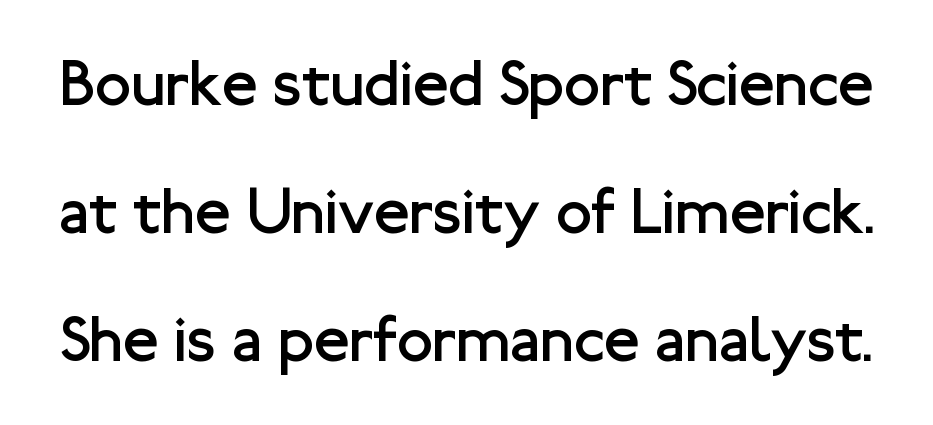
Font category for this specimen: sans-serif. If you drew a line through each stem, it would be perfectly vertical. Is the type heavy? It reads as light-to-regular instead. Character widths vary here, with narrow letters taking less room than wide ones.
